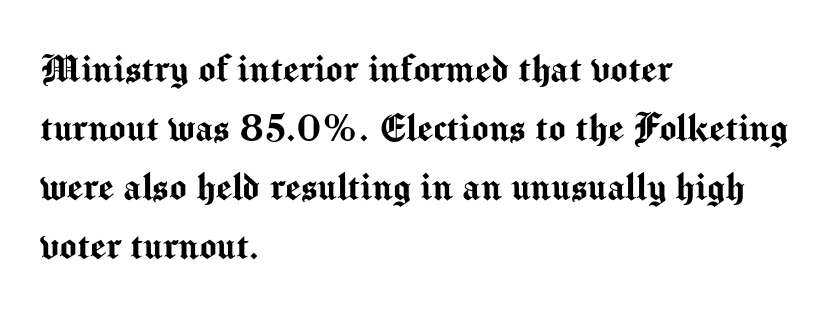
The image shows 45 px sans-serif type, upright; set left-aligned, normal line spacing (1.31x), normal letter spacing, not underlined; medium stroke contrast and a medium x-height.
